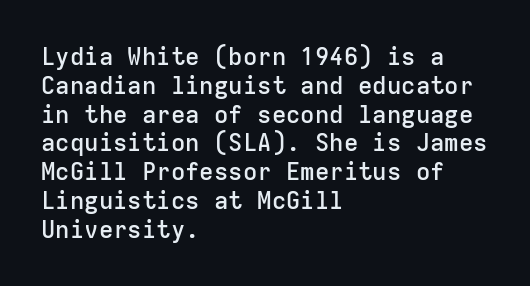
The image shows 24 px text type, upright; set left-aligned, line spacing 1.2x, normal letter spacing, not underlined.
